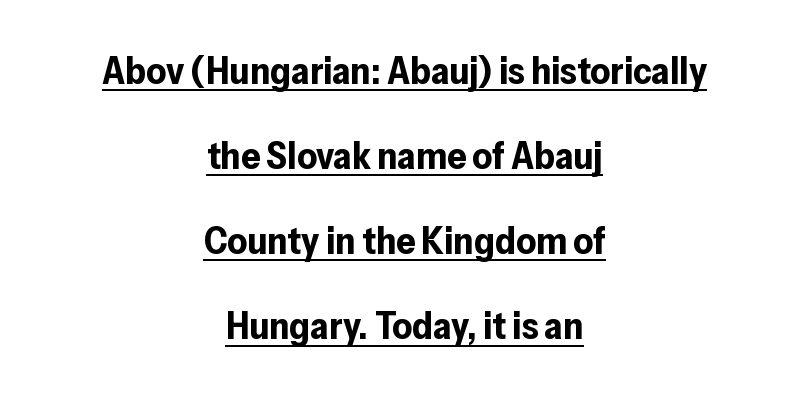
{"serif": "no", "italic": "no", "bold": "yes", "weight": "bold", "width": "normal", "stroke_contrast": "low", "x_height": "medium", "monospaced": "no", "underline": "yes", "align": "center", "line_spacing": "loose", "line_spacing_ratio": 2.24, "letter_spacing": "normal", "letter_spacing_em": 0.0, "glyph_px": 38}
